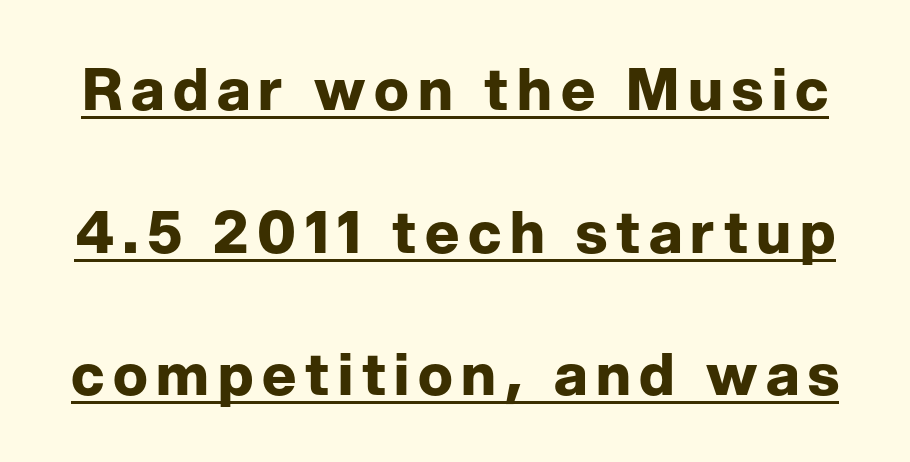
This is sans-serif lettering, the kind often seen on screens and signage. The sample's only ornament is a line tracing under the words. Think of a printed novel: that variable character pitch is what you see here. The rendering uses a large line-height, opening up the rows. Notice how thick the strokes are: this is what a full bold looks like.
